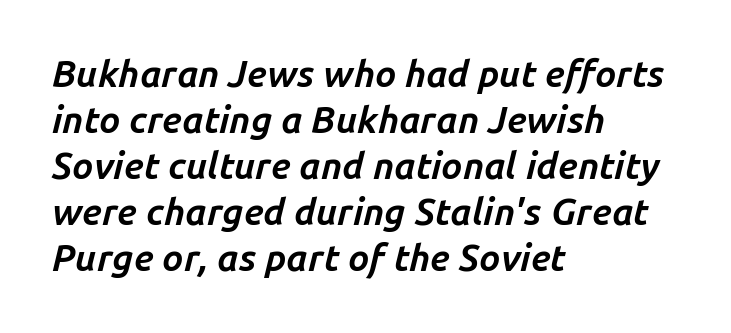
Q: Is the text bold? A: Yes.
Q: Is the text italic (slanted)? A: Yes, it leans right by about 14 degrees.
Q: Is the text underlined? A: No.
Q: How is the paragraph aligned? A: Left-aligned.
Q: Is the spacing between letters normal or unusually wide? A: Normal.
Q: Width (condensed, normal, or wide)? A: Normal.
Q: Stroke contrast? A: Low.
Q: x-height? A: Medium.
Q: Monospaced? A: No.
